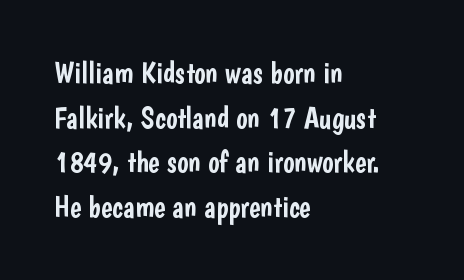
{"serif": "no", "italic": "no", "width": "condensed", "stroke_contrast": "low", "x_height": "medium", "monospaced": "no", "underline": "no", "align": "left", "line_spacing": "normal", "line_spacing_ratio": 1.49, "letter_spacing": "normal", "letter_spacing_em": 0.0, "glyph_px": 30}
